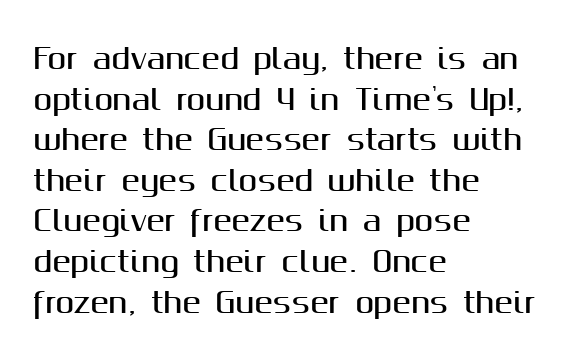
The image shows 28 px sans-serif type, upright; set left-aligned, normal line spacing (1.45x), normal letter spacing, not underlined; medium stroke contrast and a medium x-height.
